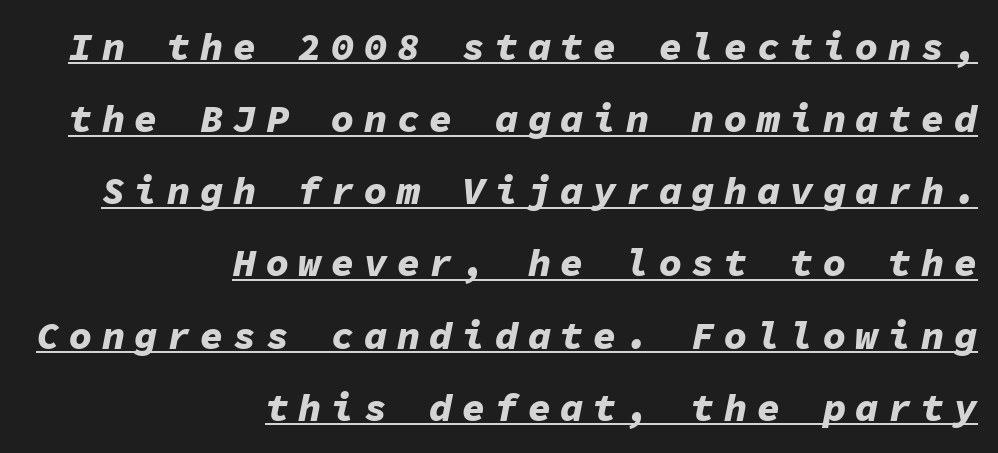
The image shows 39 px bold type, italic (leaning right), monospaced; set right-aligned, line spacing 1.85x, unusually wide letter spacing (+0.24 em), underlined; low stroke contrast and a medium x-height.
